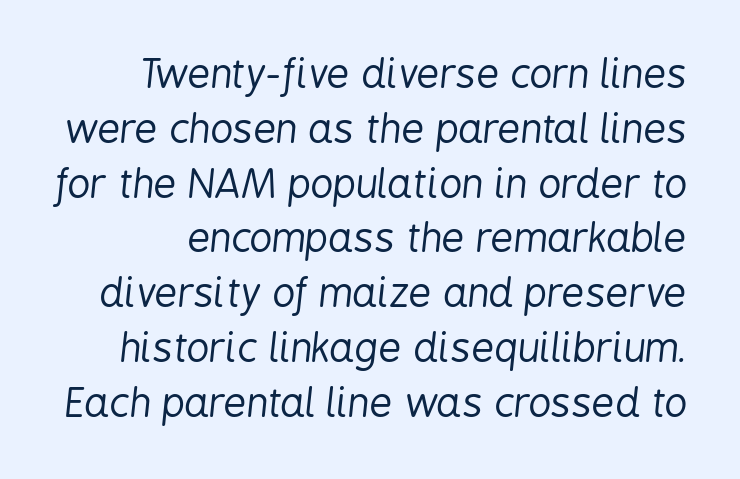
The image shows 40 px regular-weight, condensed type, italic (leaning right); set normal line spacing (1.37x), normal letter spacing, not underlined; low stroke contrast and a medium x-height.
